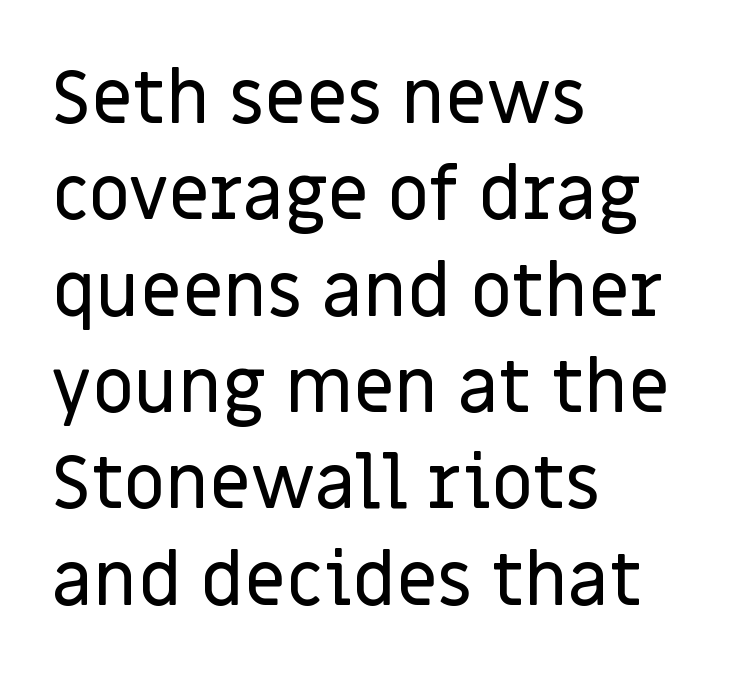
The image shows 73 px sans-serif type, upright; set left-aligned, normal line spacing (1.32x), normal letter spacing, not underlined; low stroke contrast and a large x-height.
